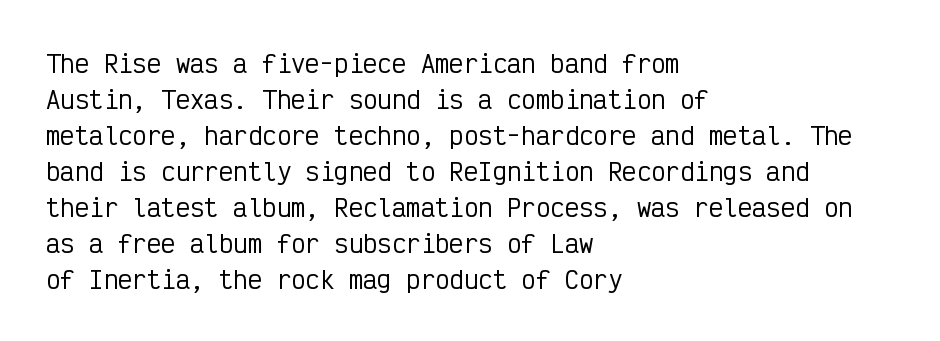
The image shows 24 px text type, upright; set left-aligned, normal line spacing (1.5x), normal letter spacing, not underlined.
